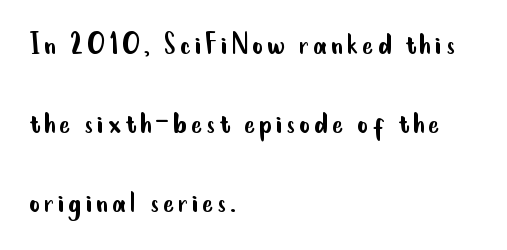
{"serif": "no", "italic": "no", "bold": "no", "weight": "regular", "width": "condensed", "stroke_contrast": "low", "x_height": "small", "monospaced": "no", "underline": "no", "align": "left", "line_spacing": "loose", "line_spacing_ratio": 2.39, "glyph_px": 33}
